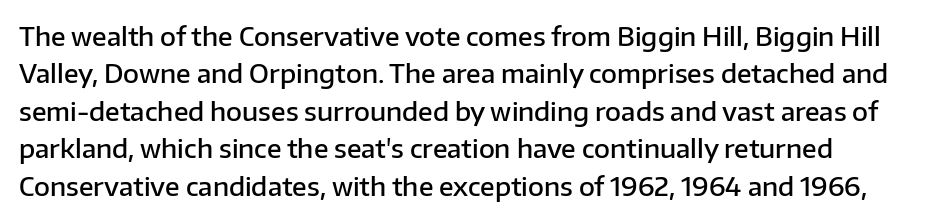
The image shows 26 px text type, upright; set normal line spacing (1.44x), normal letter spacing, not underlined.
